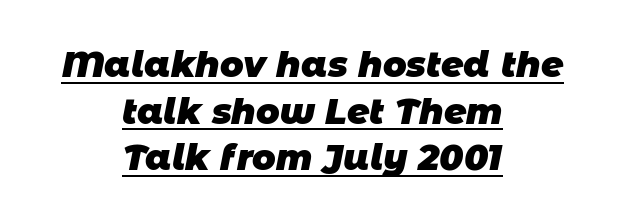
The image shows 35 px heavy sans-serif type; set centered, normal line spacing (1.33x), normal letter spacing, underlined; low stroke contrast and a large x-height.
